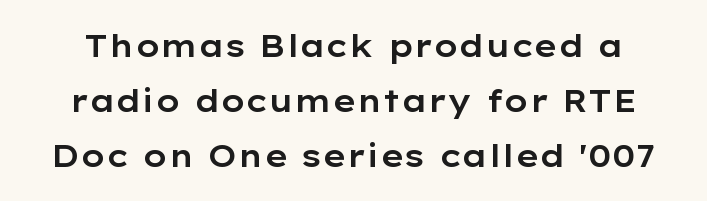
The image shows 31 px wide sans-serif type, upright; set line spacing 1.77x, normal letter spacing, not underlined; low stroke contrast and a medium x-height.
